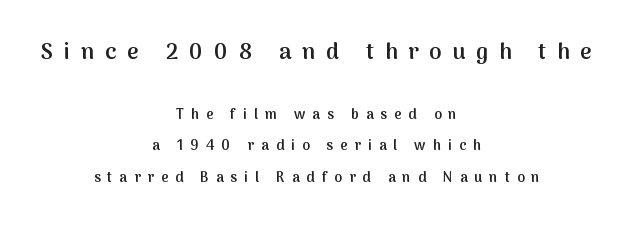
The designer gave the opening block more size than the closing block. Spacing between characters has been opened up far beyond the box default. Notice the wide empty band between every row — that's loose leading. Leftover space on each line is divided equally before and after the words.
